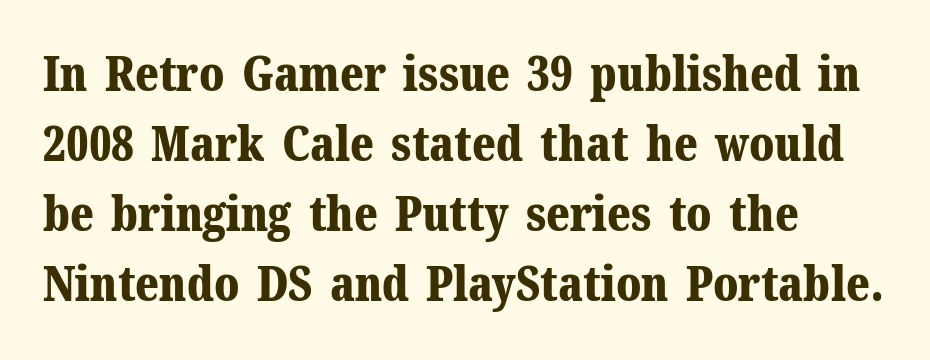
The passage shown is typed in a proportional face where columns would drift. This rendering features lettering with no underline. Ordinary non-slanted type is in use. The type is set solid horizontally, with unmodified tracking. The paragraph has a hard left edge and a soft right edge.
